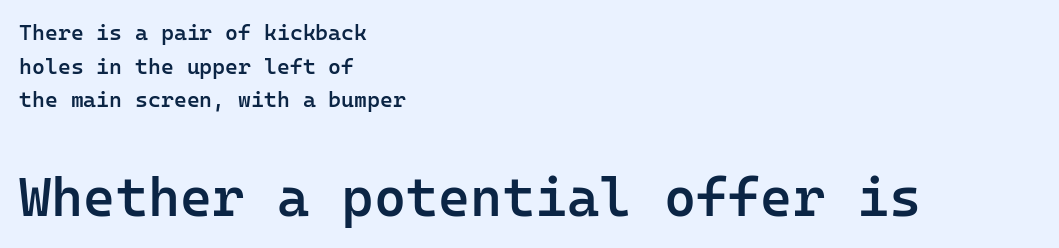
Notice the strokes are somewhat thickened but not fully heavy: this is a semibold. Line beginnings align vertically; line endings do not. You get the small type first, then a jump to larger type. Regarding leading, the lines here are spaced in the standard way.
